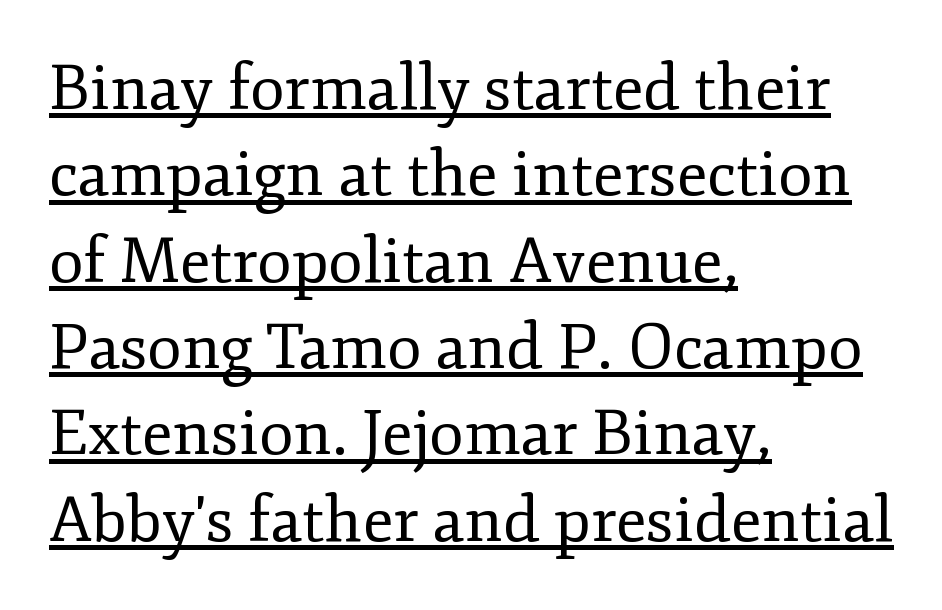
The image shows 63 px regular-weight serif type, upright; set left-aligned, normal line spacing (1.37x), normal letter spacing, underlined; low stroke contrast and a small x-height.
